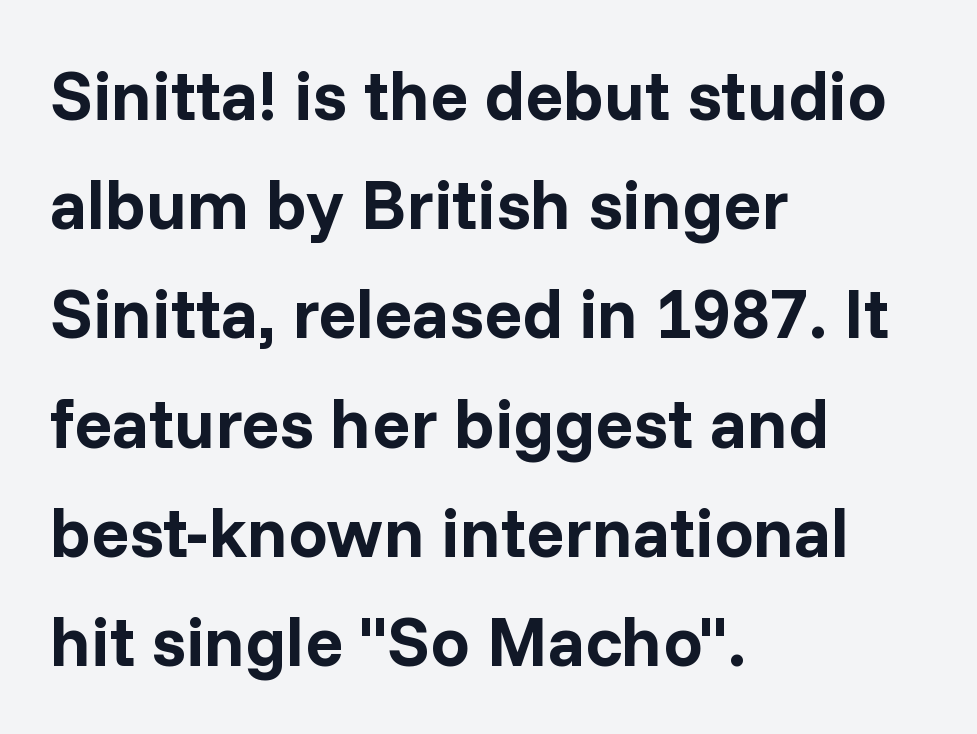
{"serif": "no", "italic": "no", "bold": "yes", "weight": "bold", "width": "normal", "stroke_contrast": "low", "x_height": "medium", "monospaced": "no", "underline": "no", "align": "left", "line_spacing": "normal", "line_spacing_ratio": 1.56, "letter_spacing": "normal", "letter_spacing_em": 0.0, "glyph_px": 70}
